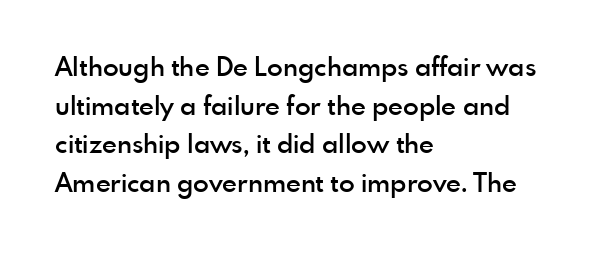
{"italic": "no", "bold": "semi", "underline": "no", "align": "left", "line_spacing": "normal", "line_spacing_ratio": 1.49, "letter_spacing": "normal", "letter_spacing_em": 0.0, "glyph_px": 26}
